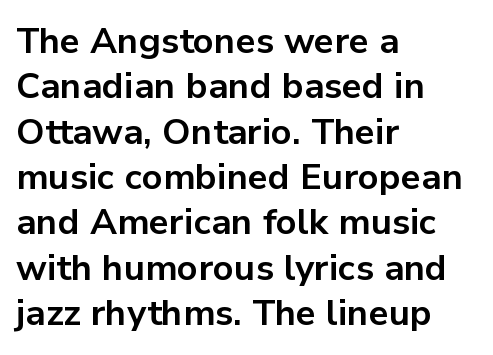
Think of a printed novel: that variable character pitch is what you see here. This rendering features lettering with no underline. Honestly, the row spacing looks completely unremarkable. Plenty of ink on the page — the face is bold.
